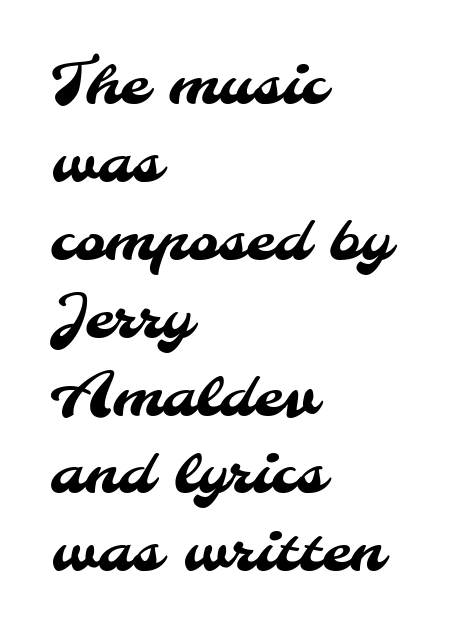
{"serif": "no", "width": "normal", "stroke_contrast": "medium", "x_height": "small", "monospaced": "no", "underline": "no", "align": "left", "line_spacing": "normal", "line_spacing_ratio": 1.32, "letter_spacing": "normal", "letter_spacing_em": 0.0, "glyph_px": 59}
